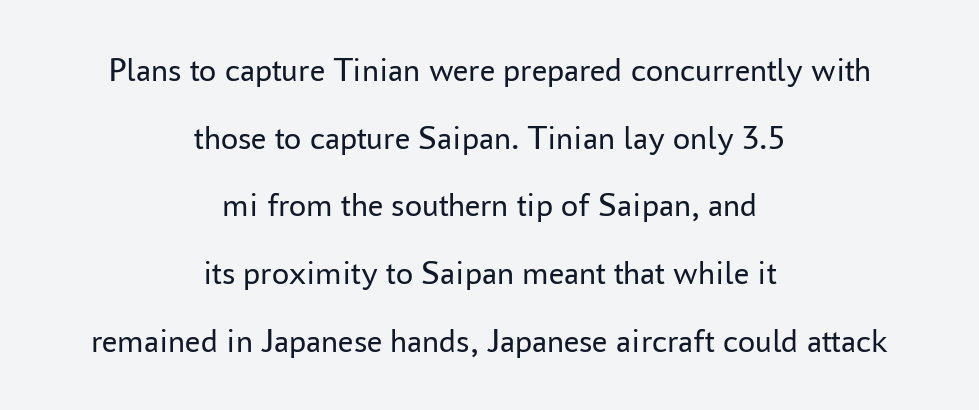
{"serif": "no", "italic": "no", "bold": "no", "weight": "regular", "width": "normal", "stroke_contrast": "low", "x_height": "medium", "monospaced": "no", "underline": "no", "align": "center", "line_spacing": "loose", "line_spacing_ratio": 1.99, "letter_spacing": "normal", "letter_spacing_em": 0.0, "glyph_px": 34}
